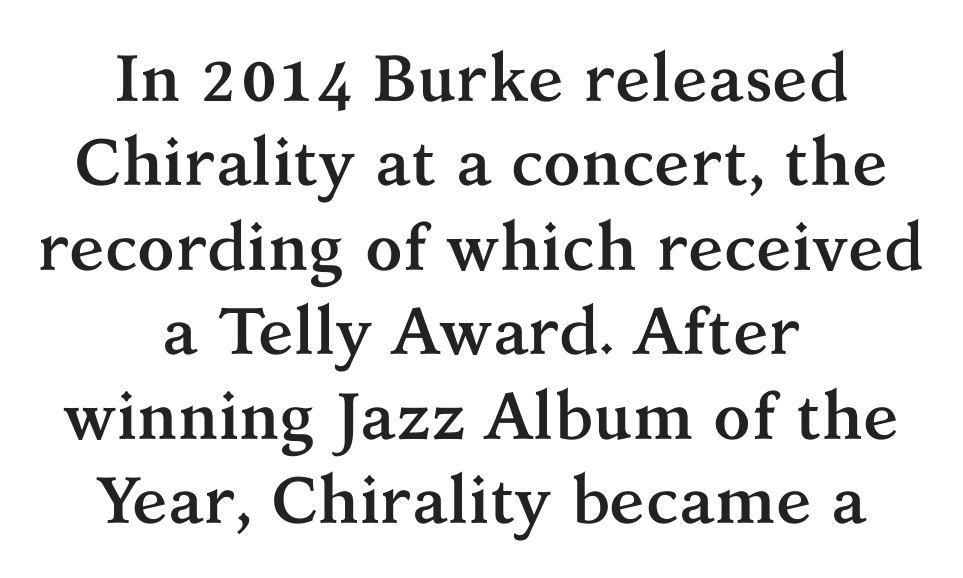
The image shows 66 px semibold serif type, upright; set centered, normal line spacing (1.28x), normal letter spacing, not underlined; medium stroke contrast and a medium x-height.
